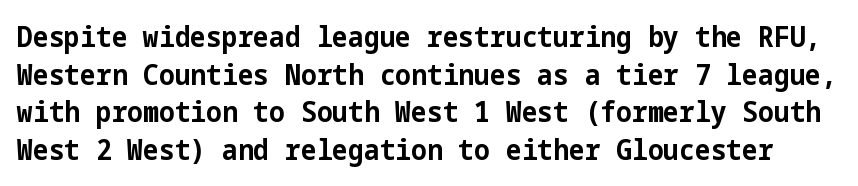
{"serif": "no", "italic": "no", "bold": "yes", "weight": "bold", "width": "normal", "stroke_contrast": "low", "x_height": "medium", "underline": "no", "line_spacing": "normal", "line_spacing_ratio": 1.34, "letter_spacing": "normal", "letter_spacing_em": 0.0, "glyph_px": 28}
